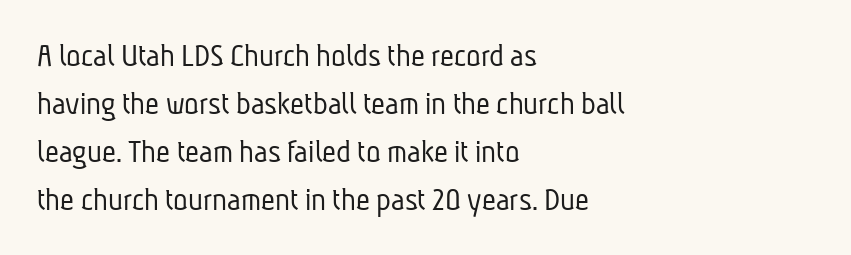
Nobody drew a line under any word here. You could not count columns in this text — the font is proportionally spaced. Successive baselines arrive at the customary interval. Heaviness? Minimal to ordinary, like unemphasized prose.
